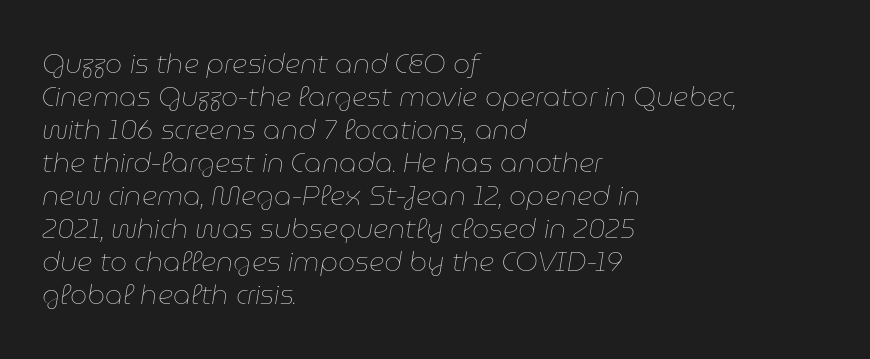
Letter spacing: default. No chunkiness to these letters — they're not bold. Letters rest on an invisible, unmarked baseline. The ragged edge is on the right, which tells us the setting is flush left.
